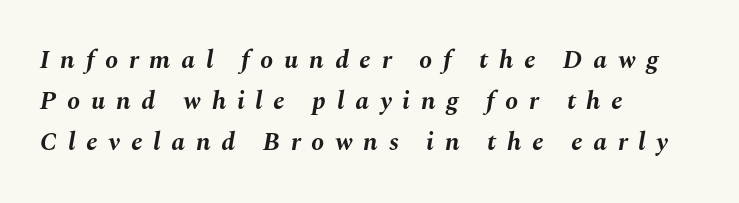
The image shows 26 px bold type, italic (leaning right); set left-aligned, normal line spacing (1.57x), unusually wide letter spacing (+0.41 em), not underlined.
